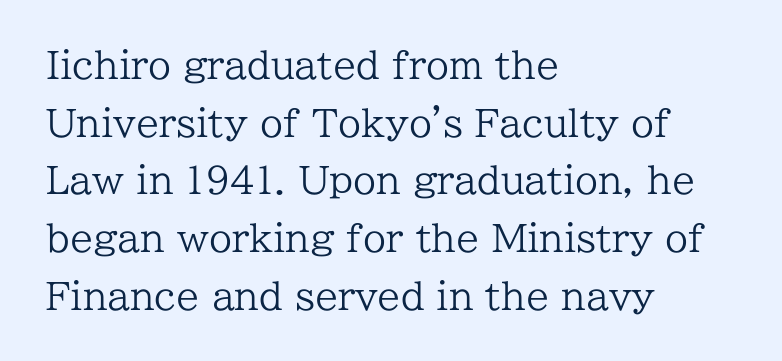
Q: Is the text bold? A: No.
Q: Is the text italic (slanted)? A: No, it is upright.
Q: Is the typeface a serif or a sans-serif typeface? A: Serif.
Q: Is the text underlined? A: No.
Q: How is the paragraph aligned? A: Left-aligned.
Q: Is the spacing between letters normal or unusually wide? A: Normal.
Q: Is the spacing between lines tight, normal or loose? A: Normal.
Q: Width (condensed, normal, or wide)? A: Normal.
Q: Stroke contrast? A: Low.
Q: x-height? A: Medium.
Q: Monospaced? A: No.
